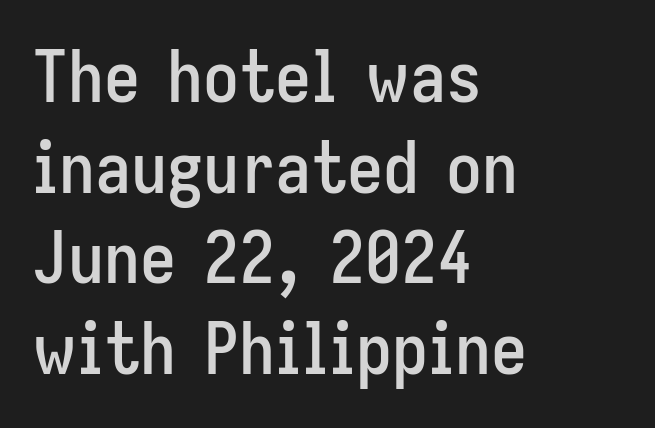
Alignment: flush left. Just letters on the line, the space beneath them empty. The passage shown is typed in a proportional face where columns would drift. Is the letter spacing exaggerated? No — it looks like the ordinary default.
